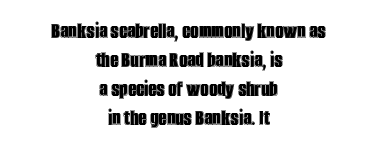
{"italic": "no", "underline": "no", "align": "center", "line_spacing": "normal", "line_spacing_ratio": 1.26, "letter_spacing": "normal", "letter_spacing_em": 0.0, "glyph_px": 23}
